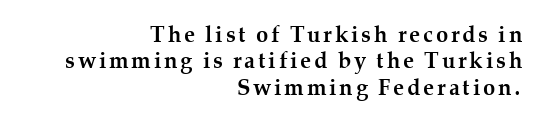
Q: Is the text bold? A: Yes.
Q: Is the text italic (slanted)? A: No, it is upright.
Q: Is the text underlined? A: No.
Q: How is the paragraph aligned? A: Right-aligned.
